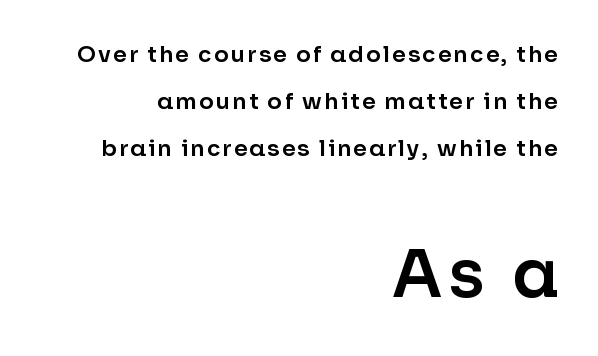
Q: Is the text italic (slanted)? A: No, it is upright.
Q: Is the typeface a serif or a sans-serif typeface? A: Sans-serif.
Q: Is the text underlined? A: No.
Q: How is the paragraph aligned? A: Right-aligned.
Q: Is the spacing between lines tight, normal or loose? A: Loose.
Q: Which block of text is set in a larger size, the first (top) or the second (bottom)? A: The second (bottom) one.
Q: Width (condensed, normal, or wide)? A: Normal.
Q: Stroke contrast? A: Low.
Q: x-height? A: Medium.
Q: Monospaced? A: No.
